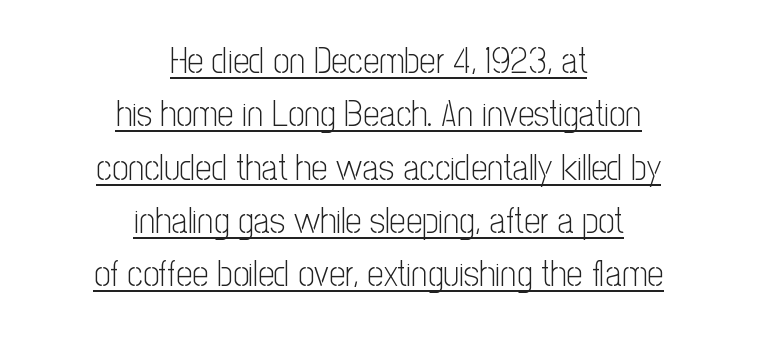
Q: Is the text bold? A: No.
Q: Is the text italic (slanted)? A: No, it is upright.
Q: Is the typeface a serif or a sans-serif typeface? A: Sans-serif.
Q: Is the text underlined? A: Yes.
Q: How is the paragraph aligned? A: Centered.
Q: Is the spacing between letters normal or unusually wide? A: Normal.
Q: Is the spacing between lines tight, normal or loose? A: Normal.
Q: Width (condensed, normal, or wide)? A: Condensed.
Q: Stroke contrast? A: Low.
Q: x-height? A: Medium.
Q: Monospaced? A: No.
